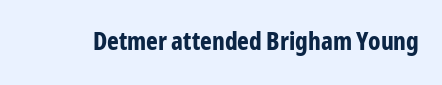
The image shows 25 px bold type, upright; set normal letter spacing, not underlined.
